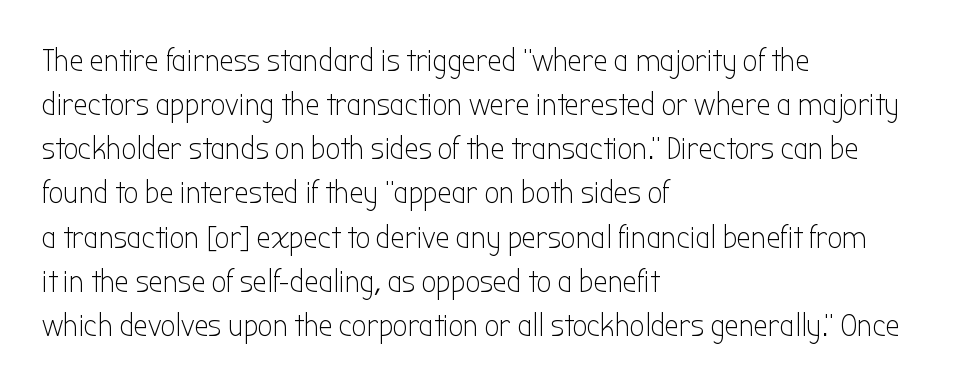
Q: Is the text bold? A: No.
Q: Is the text italic (slanted)? A: No, it is upright.
Q: Is the typeface a serif or a sans-serif typeface? A: Sans-serif.
Q: Is the text underlined? A: No.
Q: How is the paragraph aligned? A: Left-aligned.
Q: Is the spacing between letters normal or unusually wide? A: Normal.
Q: Is the spacing between lines tight, normal or loose? A: Normal.
Q: Width (condensed, normal, or wide)? A: Condensed.
Q: Stroke contrast? A: Low.
Q: x-height? A: Medium.
Q: Monospaced? A: No.
